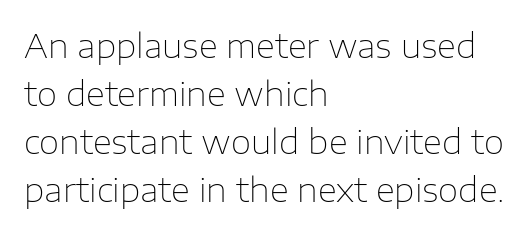
Q: Is the text bold? A: No.
Q: Is the text italic (slanted)? A: No, it is upright.
Q: Is the typeface a serif or a sans-serif typeface? A: Sans-serif.
Q: Is the text underlined? A: No.
Q: How is the paragraph aligned? A: Left-aligned.
Q: Is the spacing between letters normal or unusually wide? A: Normal.
Q: Is the spacing between lines tight, normal or loose? A: Normal.
Q: Width (condensed, normal, or wide)? A: Normal.
Q: Stroke contrast? A: Low.
Q: x-height? A: Medium.
Q: Monospaced? A: No.
